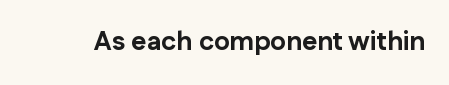
The image shows 26 px bold type, upright; set normal letter spacing, not underlined.
